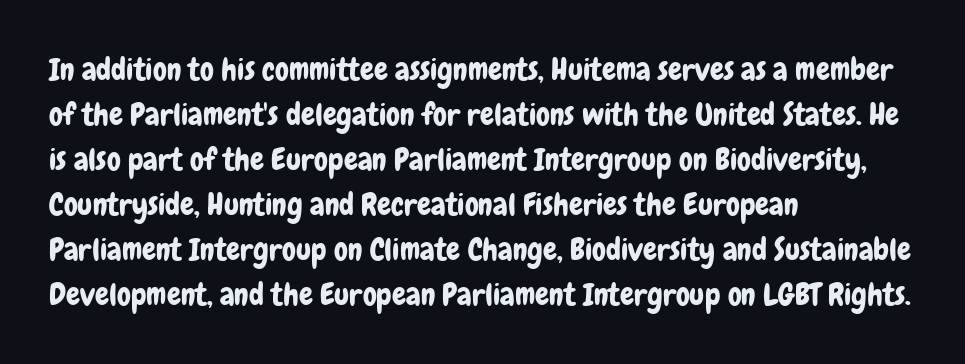
{"serif": "no", "italic": "no", "width": "condensed", "stroke_contrast": "low", "x_height": "medium", "monospaced": "no", "underline": "no", "align": "left", "line_spacing": "normal", "line_spacing_ratio": 1.45, "letter_spacing": "normal", "letter_spacing_em": 0.0, "glyph_px": 31}
